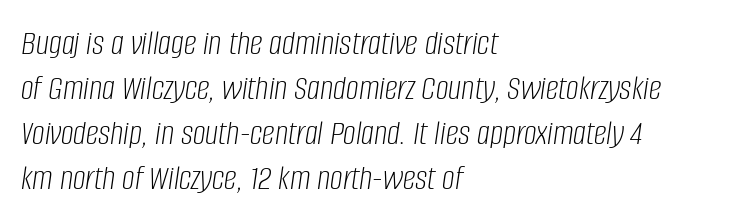
{"italic": "yes", "lean": "right", "slant_degrees": 8, "bold": "no", "weight": "light", "width": "condensed", "stroke_contrast": "low", "x_height": "large", "monospaced": "no", "underline": "no", "align": "left", "line_spacing": "normal", "line_spacing_ratio": 1.25, "letter_spacing": "normal", "letter_spacing_em": 0.0, "glyph_px": 36}
